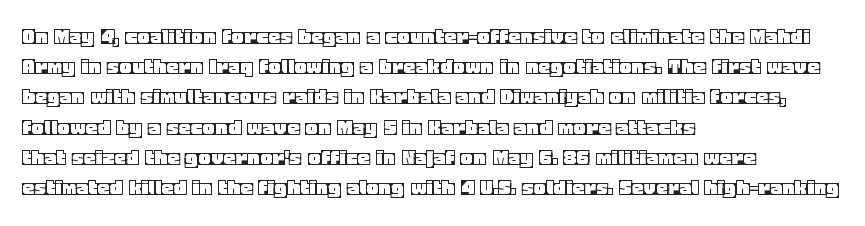
{"italic": "no", "underline": "no", "align": "left", "line_spacing": "normal", "line_spacing_ratio": 1.26, "letter_spacing": "normal", "letter_spacing_em": 0.0, "glyph_px": 24}
